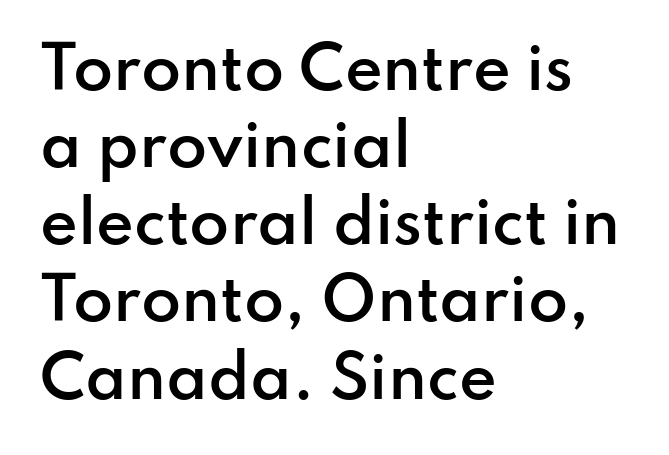
Q: Is the text bold? A: Semi-bold.
Q: Is the text italic (slanted)? A: No, it is upright.
Q: Is the typeface a serif or a sans-serif typeface? A: Sans-serif.
Q: Is the text underlined? A: No.
Q: How is the paragraph aligned? A: Left-aligned.
Q: Is the spacing between letters normal or unusually wide? A: Normal.
Q: Is the spacing between lines tight, normal or loose? A: Normal.
Q: Width (condensed, normal, or wide)? A: Normal.
Q: Stroke contrast? A: Low.
Q: x-height? A: Small.
Q: Monospaced? A: No.
